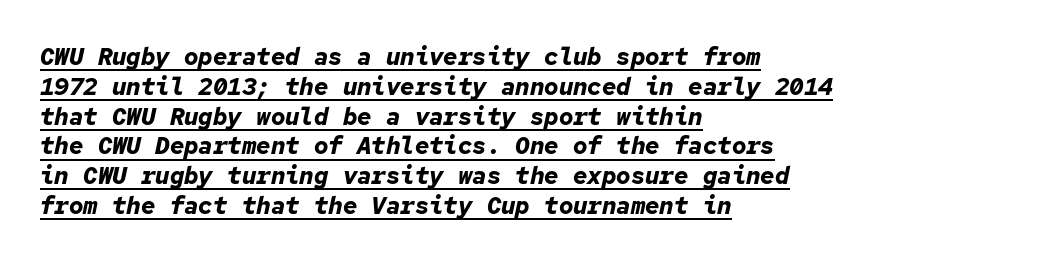
Q: Is the text bold? A: Yes.
Q: Is the text italic (slanted)? A: Yes, it leans right by about 12 degrees.
Q: Is the text underlined? A: Yes.
Q: How is the paragraph aligned? A: Left-aligned.
Q: Is the spacing between letters normal or unusually wide? A: Normal.
